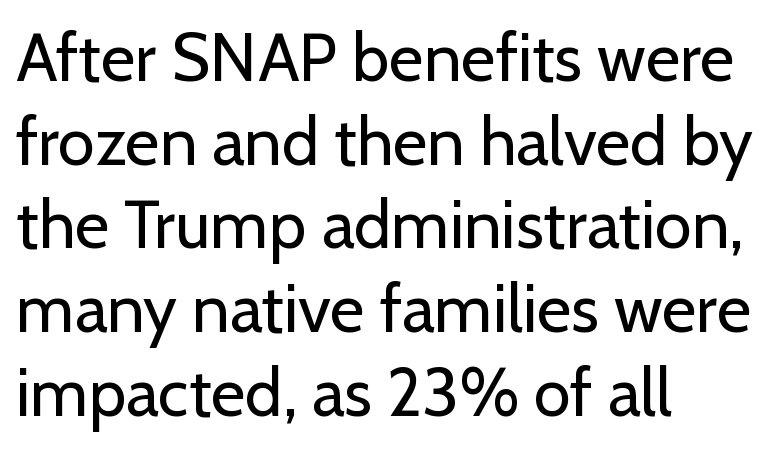
{"serif": "no", "italic": "no", "bold": "no", "weight": "regular", "width": "normal", "stroke_contrast": "low", "x_height": "medium", "monospaced": "no", "underline": "no", "align": "left", "line_spacing": "normal", "line_spacing_ratio": 1.25, "letter_spacing": "normal", "letter_spacing_em": 0.0, "glyph_px": 67}
